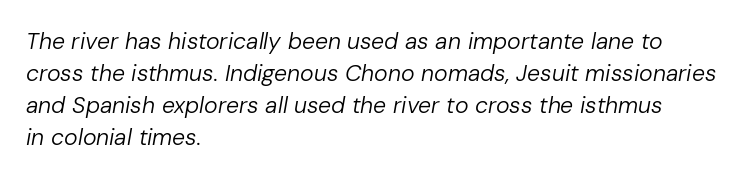
Q: Is the text bold? A: No.
Q: Is the text italic (slanted)? A: Yes, it leans right by about 10 degrees.
Q: Is the text underlined? A: No.
Q: How is the paragraph aligned? A: Left-aligned.
Q: Is the spacing between letters normal or unusually wide? A: Normal.
Q: Is the spacing between lines tight, normal or loose? A: Normal.
